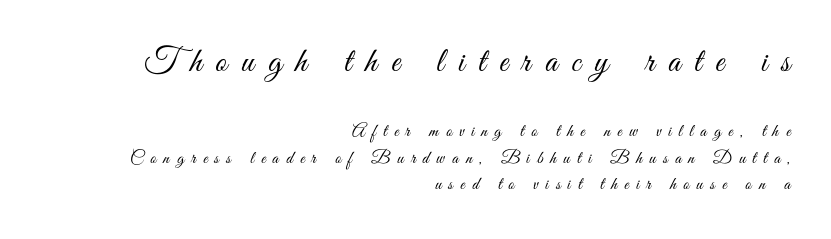
Q: Is the text bold? A: No.
Q: Is the text italic (slanted)? A: Yes.
Q: Is the typeface a serif or a sans-serif typeface? A: Sans-serif.
Q: Is the text underlined? A: No.
Q: How is the paragraph aligned? A: Right-aligned.
Q: Is the spacing between letters normal or unusually wide? A: Unusually wide.
Q: Is the spacing between lines tight, normal or loose? A: Normal.
Q: Which block of text is set in a larger size, the first (top) or the second (bottom)? A: The first (top) one.
Q: Width (condensed, normal, or wide)? A: Condensed.
Q: Stroke contrast? A: Medium.
Q: x-height? A: Small.
Q: Monospaced? A: No.
